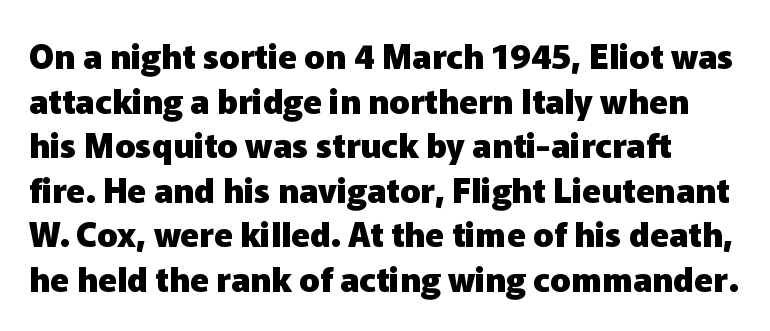
The letters sit at their default tracking, neither squeezed nor spread. A typesetter would label this face a sans. These lines are rendered in a variable-pitch font. Quick note: interline space is typical. The words here are not underlined. Heft: maximum for text — a bold.
